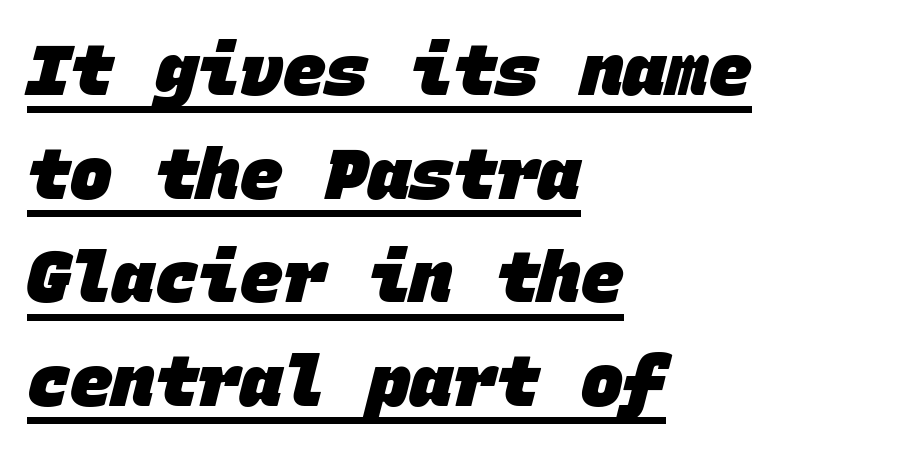
These words are printed bold, with thick strokes throughout. No feet cap the strokes, marking this as sans-serif type. The letterforms sit shoulder to shoulder at normal distance. Rows of type keep a routine distance in the vertical direction. Layout note: lines flush left.
